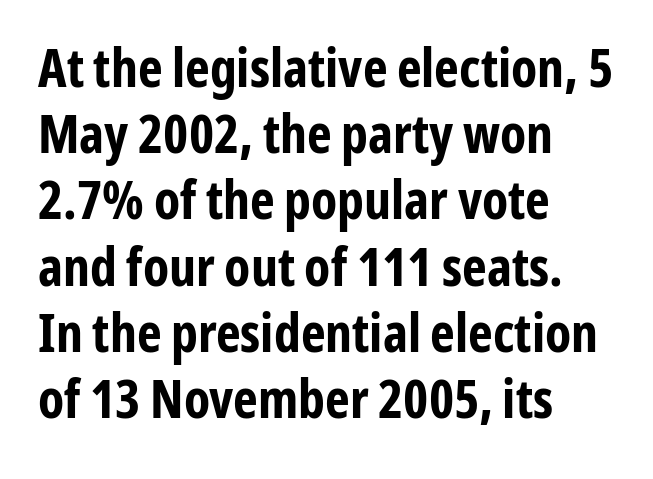
{"serif": "no", "italic": "no", "bold": "yes", "weight": "bold", "width": "condensed", "stroke_contrast": "low", "x_height": "medium", "monospaced": "no", "underline": "no", "align": "left", "line_spacing": "normal", "line_spacing_ratio": 1.25, "letter_spacing": "normal", "letter_spacing_em": 0.0, "glyph_px": 53}
